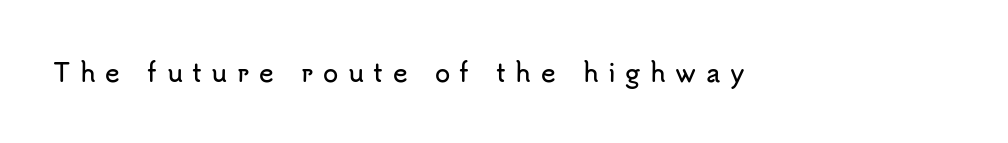
Ordinary non-slanted type is in use. The string is rendered with underlining switched off. You could only call the tracking loose — the letters float apart.
